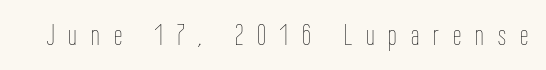
Q: Is the text bold? A: No.
Q: Is the text italic (slanted)? A: No, it is upright.
Q: Is the text underlined? A: No.
Q: Is the spacing between letters normal or unusually wide? A: Unusually wide.
Q: Width (condensed, normal, or wide)? A: Condensed.
Q: Stroke contrast? A: Low.
Q: x-height? A: Medium.
Q: Monospaced? A: No.
